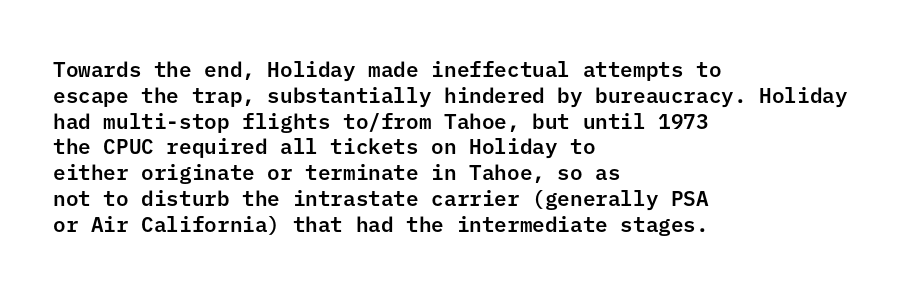
Q: Is the text italic (slanted)? A: No, it is upright.
Q: Is the text underlined? A: No.
Q: How is the paragraph aligned? A: Left-aligned.
Q: Is the spacing between letters normal or unusually wide? A: Normal.
